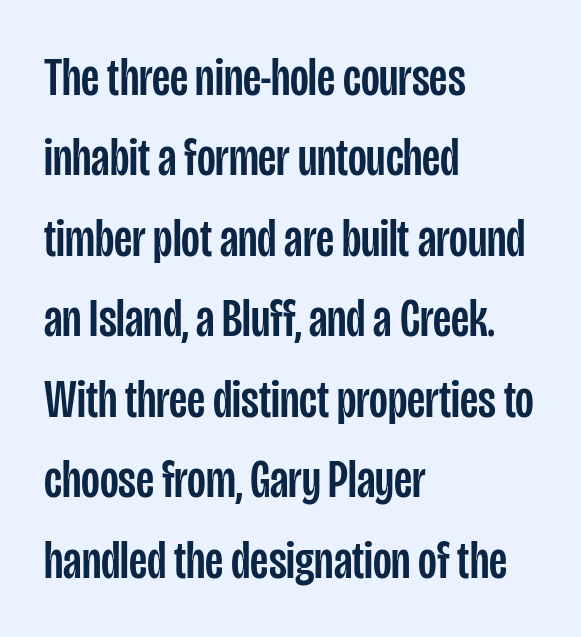
The image shows 54 px condensed sans-serif type, upright; set left-aligned, normal line spacing (1.49x), normal letter spacing, not underlined; low stroke contrast and a large x-height.
